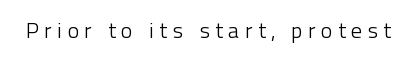
Q: Is the text bold? A: No.
Q: Is the text italic (slanted)? A: No, it is upright.
Q: Is the text underlined? A: No.
Q: Is the spacing between letters normal or unusually wide? A: Unusually wide.
